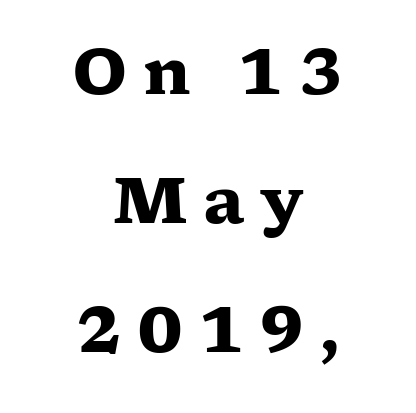
The image shows 63 px heavy, wide serif type, upright; set centered, loose line spacing (2.05x), unusually wide letter spacing (+0.24 em), not underlined; low stroke contrast and a medium x-height.
